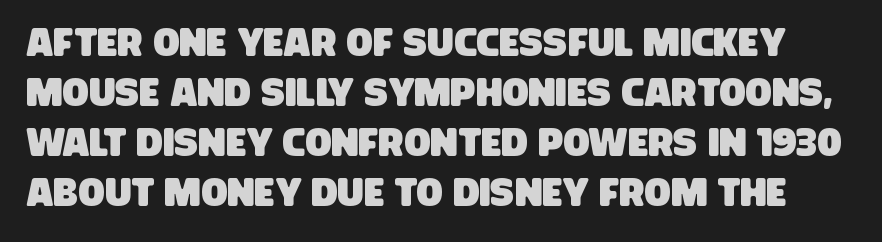
The image shows 39 px condensed sans-serif type; set normal line spacing (1.28x), normal letter spacing, not underlined; low stroke contrast and a large x-height.
